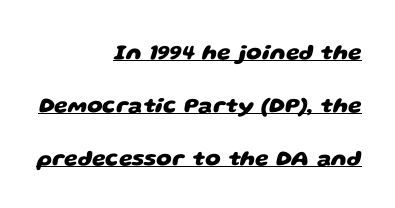
Does the leading feel generous? Absolutely, it's lavish. The glyphs have the mass of a bold cut. The letters sit at their default tracking, neither squeezed nor spread. Line ends are locked; line starts wander.
